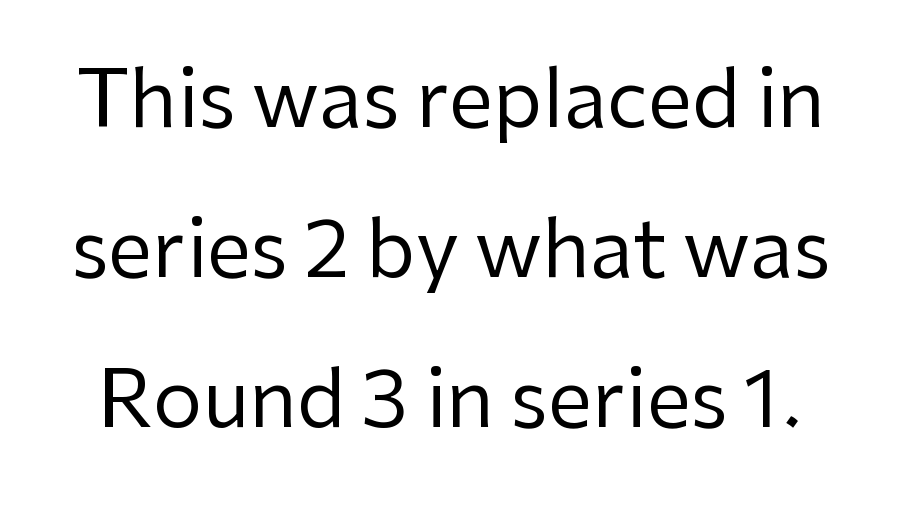
{"serif": "no", "italic": "no", "bold": "no", "weight": "regular", "width": "normal", "stroke_contrast": "low", "x_height": "medium", "monospaced": "no", "underline": "no", "line_spacing": "loose", "line_spacing_ratio": 1.9, "letter_spacing": "normal", "letter_spacing_em": 0.0, "glyph_px": 79}
